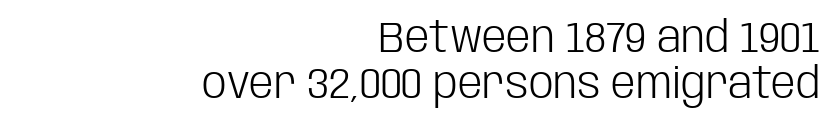
Q: Is the text bold? A: No.
Q: Is the text italic (slanted)? A: No, it is upright.
Q: Is the typeface a serif or a sans-serif typeface? A: Sans-serif.
Q: Is the text underlined? A: No.
Q: How is the paragraph aligned? A: Right-aligned.
Q: Is the spacing between letters normal or unusually wide? A: Normal.
Q: Is the spacing between lines tight, normal or loose? A: Tight.
Q: Width (condensed, normal, or wide)? A: Condensed.
Q: Stroke contrast? A: Low.
Q: x-height? A: Large.
Q: Monospaced? A: No.
